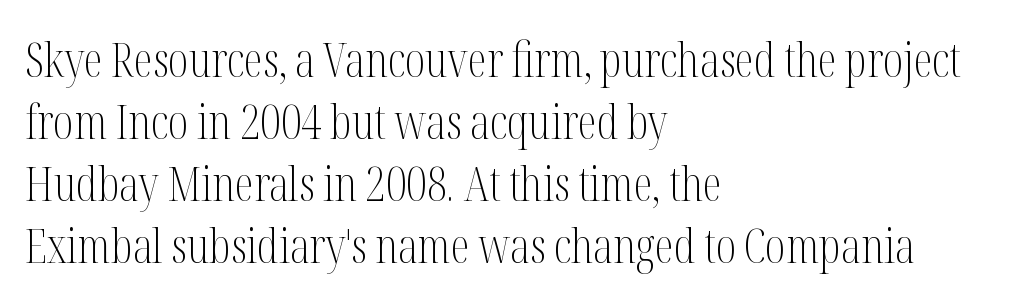
Q: Is the text bold? A: No.
Q: Is the text italic (slanted)? A: No, it is upright.
Q: Is the typeface a serif or a sans-serif typeface? A: Serif.
Q: Is the text underlined? A: No.
Q: How is the paragraph aligned? A: Left-aligned.
Q: Is the spacing between letters normal or unusually wide? A: Normal.
Q: Is the spacing between lines tight, normal or loose? A: Normal.
Q: Width (condensed, normal, or wide)? A: Condensed.
Q: Stroke contrast? A: Medium.
Q: x-height? A: Medium.
Q: Monospaced? A: No.
